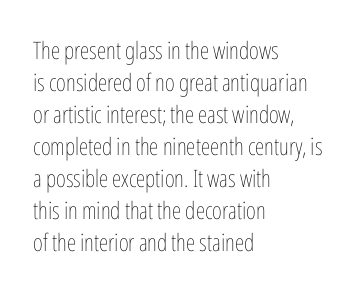
The image shows 24 px text type, upright; set left-aligned, normal line spacing (1.33x), normal letter spacing, not underlined.
